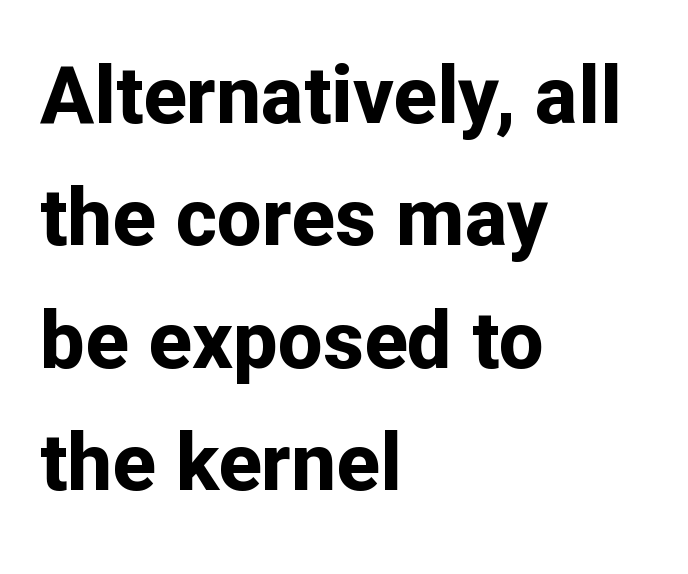
The image shows 80 px bold sans-serif type, upright; set left-aligned, normal line spacing (1.53x), normal letter spacing, not underlined; low stroke contrast and a medium x-height.
